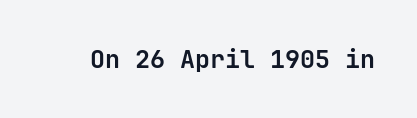
The image shows 25 px bold type, upright; set normal letter spacing, not underlined.
